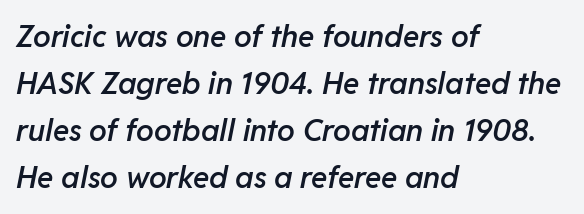
{"italic": "yes", "lean": "right", "slant_degrees": 11, "bold": "semi", "weight": "semibold", "width": "normal", "stroke_contrast": "low", "x_height": "medium", "monospaced": "no", "underline": "no", "align": "left", "line_spacing": "normal", "line_spacing_ratio": 1.57, "letter_spacing": "normal", "letter_spacing_em": 0.0, "glyph_px": 30}
